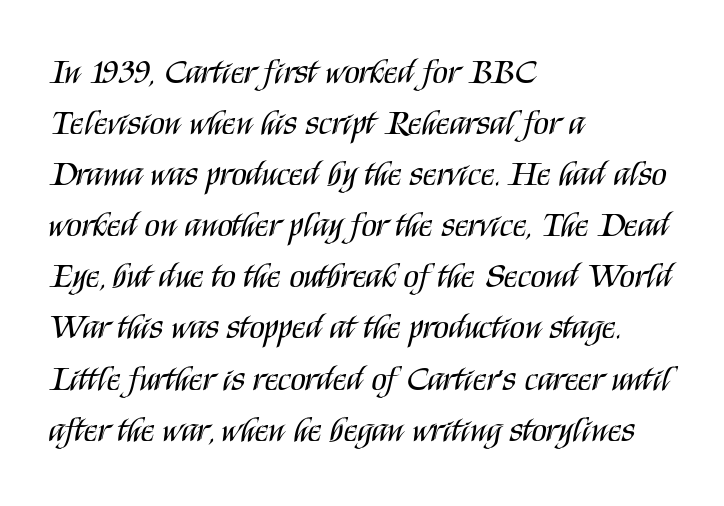
These lines keep a tight, regular rhythm from letter to letter. No letter is thick-stroked: the sample isn't bold. Teacher's note: observe the even left margin — that is flush-left alignment. Interline gaps are of average width in this sample. Typographically, this falls in the sans-serif category.
